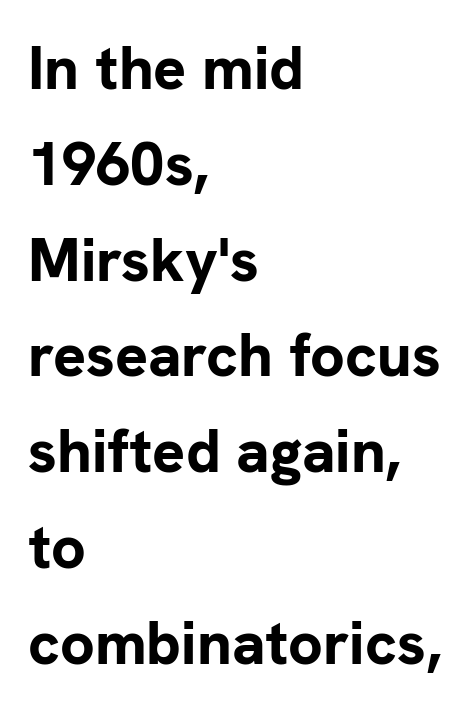
Q: Is the text bold? A: Yes.
Q: Is the text italic (slanted)? A: No, it is upright.
Q: Is the typeface a serif or a sans-serif typeface? A: Sans-serif.
Q: Is the text underlined? A: No.
Q: How is the paragraph aligned? A: Left-aligned.
Q: Is the spacing between letters normal or unusually wide? A: Normal.
Q: Is the spacing between lines tight, normal or loose? A: Normal.
Q: Width (condensed, normal, or wide)? A: Normal.
Q: Stroke contrast? A: Low.
Q: x-height? A: Medium.
Q: Monospaced? A: No.
